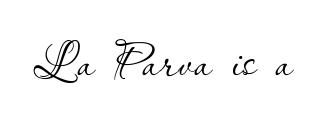
{"bold": "no", "weight": "thin", "width": "normal", "stroke_contrast": "low", "x_height": "small", "monospaced": "no", "underline": "no", "letter_spacing": "normal", "letter_spacing_em": 0.0, "glyph_px": 63}
